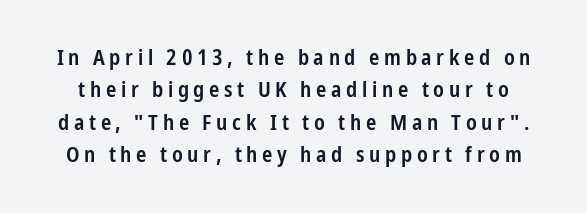
The image shows 22 px text type, upright; set normal line spacing (1.47x), unusually wide letter spacing (+0.21 em), not underlined.
